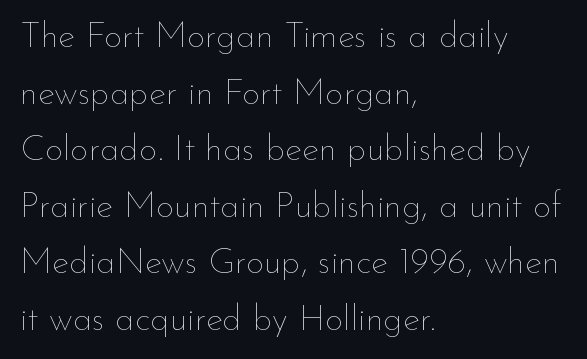
{"italic": "no", "bold": "no", "weight": "thin", "width": "normal", "stroke_contrast": "low", "x_height": "small", "monospaced": "no", "underline": "no", "align": "left", "line_spacing": "normal", "line_spacing_ratio": 1.57, "letter_spacing": "normal", "letter_spacing_em": 0.0, "glyph_px": 36}
